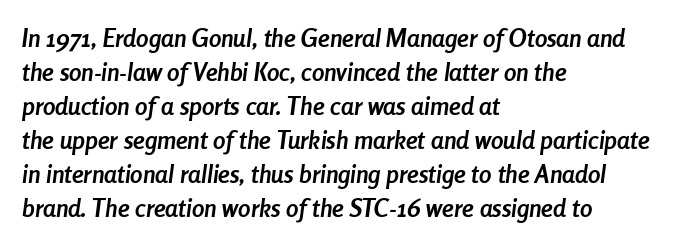
{"italic": "yes", "lean": "right", "slant_degrees": 8, "bold": "yes", "underline": "no", "align": "left", "line_spacing": "normal", "line_spacing_ratio": 1.36, "letter_spacing": "normal", "letter_spacing_em": 0.0, "glyph_px": 25}
